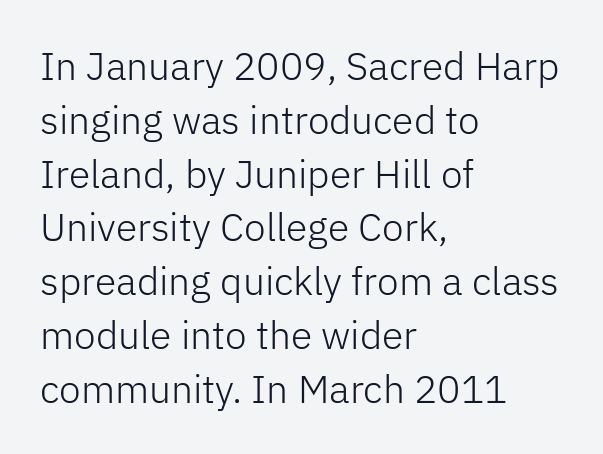
Tracking here is standard; glyphs follow each other at the usual distance. Bold? No — there's no thickening of the strokes. The gap between lines stays unmarked. These lines are rendered in a variable-pitch font.
